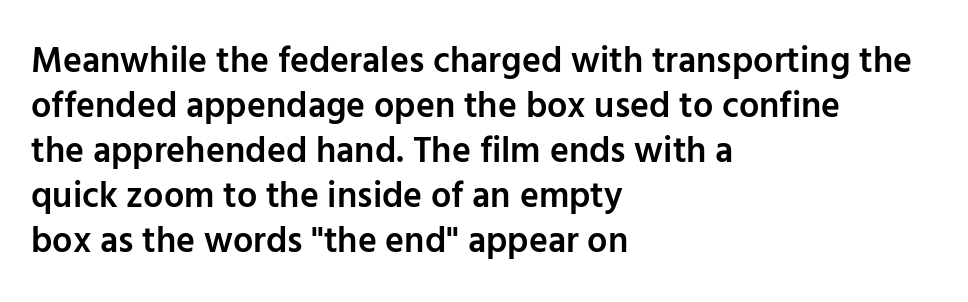
This rendering leaves character spacing at its baseline value. Unlike a traditional serif, this face leaves its strokes unadorned. The leading is moderate, giving the passage an even texture. Note the varied advance widths — an 'i' is clearly narrower than an 'm'.
